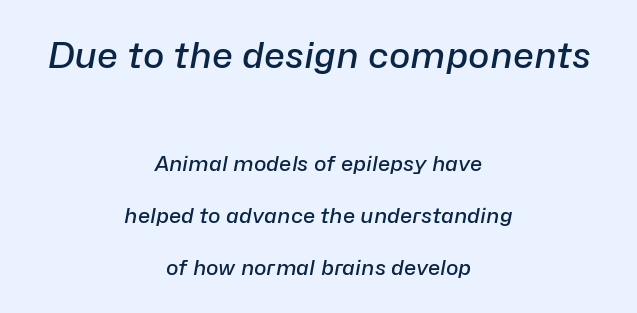
Of the two passages, the one on top uses the larger point size. This sample uses an oblique cut, with every glyph tilted off the vertical. Is the letter spacing exaggerated? No — it looks like the ordinary default. A bare baseline throughout the passage.
